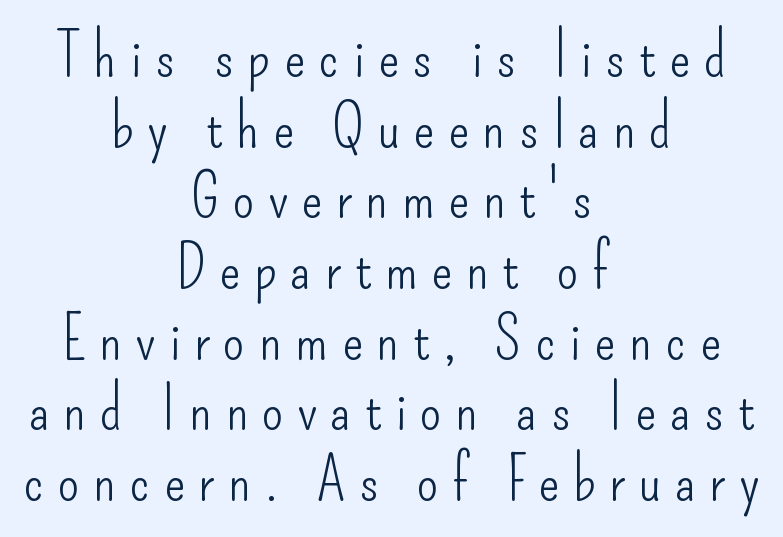
If you drew a line through each stem, it would be perfectly vertical. Summary of weight: not heavy and not bold. Character widths vary here, with narrow letters taking less room than wide ones. Line starts and ends both wander, symmetrically. Type style note: lacks serifs.
